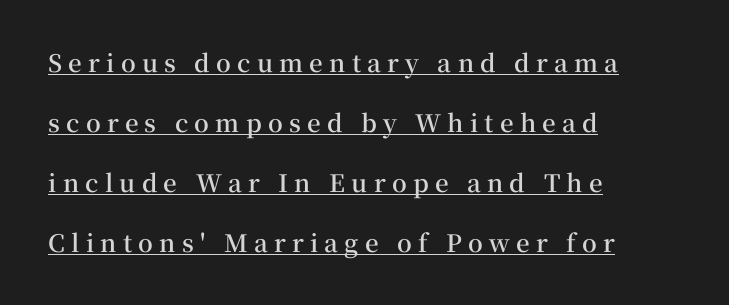
Q: Is the text bold? A: Semi-bold.
Q: Is the text italic (slanted)? A: No, it is upright.
Q: Is the text underlined? A: Yes.
Q: How is the paragraph aligned? A: Left-aligned.
Q: Is the spacing between letters normal or unusually wide? A: Unusually wide.
Q: Is the spacing between lines tight, normal or loose? A: Loose.
